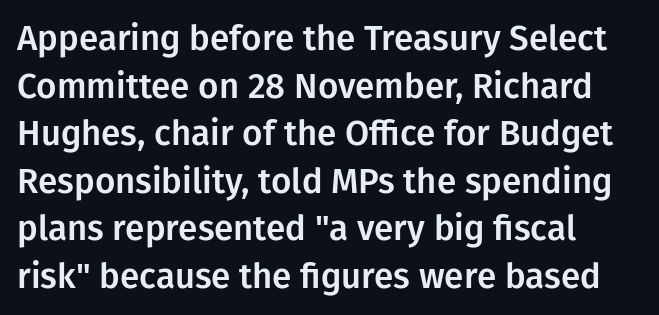
Q: Is the text italic (slanted)? A: No, it is upright.
Q: Is the typeface a serif or a sans-serif typeface? A: Sans-serif.
Q: Is the text underlined? A: No.
Q: How is the paragraph aligned? A: Left-aligned.
Q: Is the spacing between letters normal or unusually wide? A: Normal.
Q: Is the spacing between lines tight, normal or loose? A: Normal.
Q: Width (condensed, normal, or wide)? A: Normal.
Q: Stroke contrast? A: Low.
Q: x-height? A: Medium.
Q: Monospaced? A: No.
